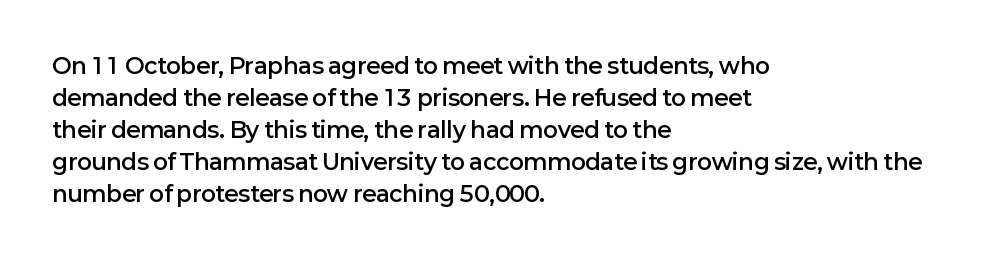
A typesetter would mark this as roman, not italic. If you drew a ruler down the left edge, every line would touch it. Look at the tracking — it's just the regular setting, nothing added. Regular leading.
